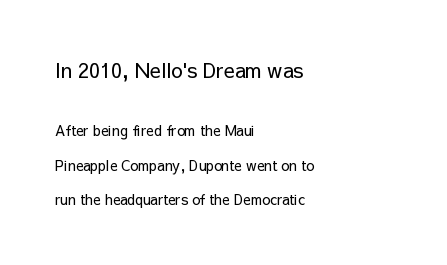
Q: Is the text bold? A: No.
Q: Is the text italic (slanted)? A: No, it is upright.
Q: Is the text underlined? A: No.
Q: How is the paragraph aligned? A: Left-aligned.
Q: Is the spacing between letters normal or unusually wide? A: Normal.
Q: Is the spacing between lines tight, normal or loose? A: Loose.
Q: Which block of text is set in a larger size, the first (top) or the second (bottom)? A: The first (top) one.
